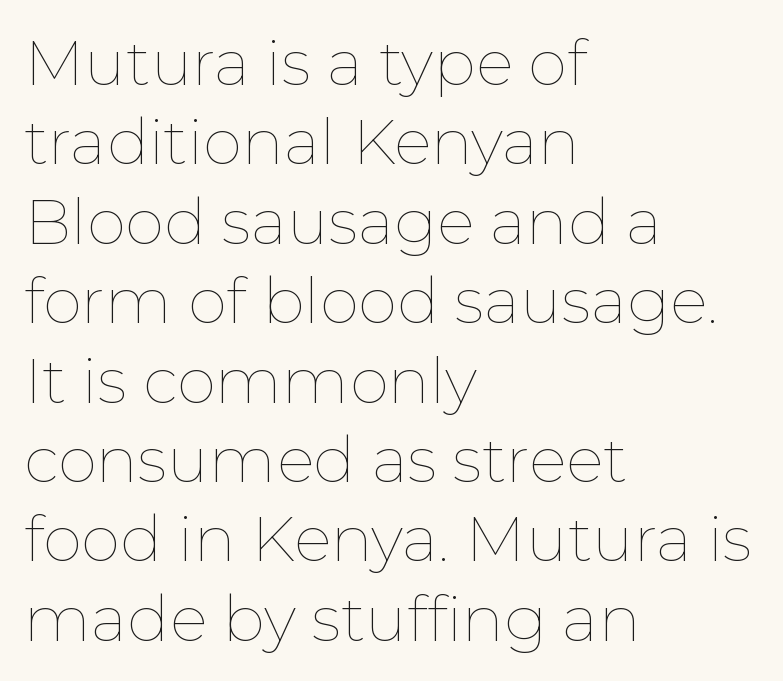
The image shows 63 px thin type, upright; set left-aligned, normal line spacing (1.26x), normal letter spacing, not underlined; low stroke contrast and a medium x-height.
